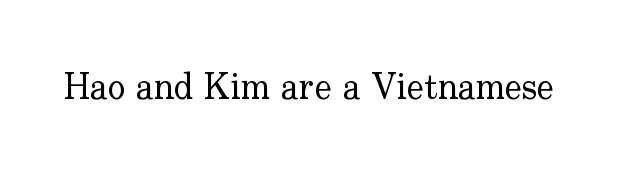
Q: Is the text bold? A: No.
Q: Is the text italic (slanted)? A: No, it is upright.
Q: Is the typeface a serif or a sans-serif typeface? A: Serif.
Q: Is the text underlined? A: No.
Q: Is the spacing between letters normal or unusually wide? A: Normal.
Q: Width (condensed, normal, or wide)? A: Normal.
Q: Stroke contrast? A: Low.
Q: x-height? A: Small.
Q: Monospaced? A: No.
